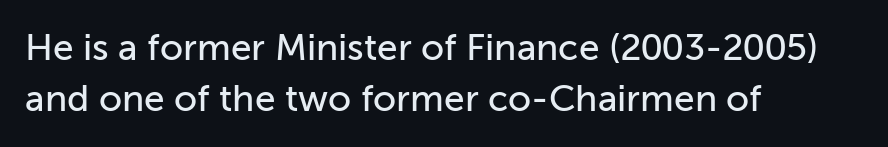
The image shows 37 px sans-serif type, upright; set left-aligned, normal line spacing (1.38x), normal letter spacing, not underlined; low stroke contrast and a medium x-height.
